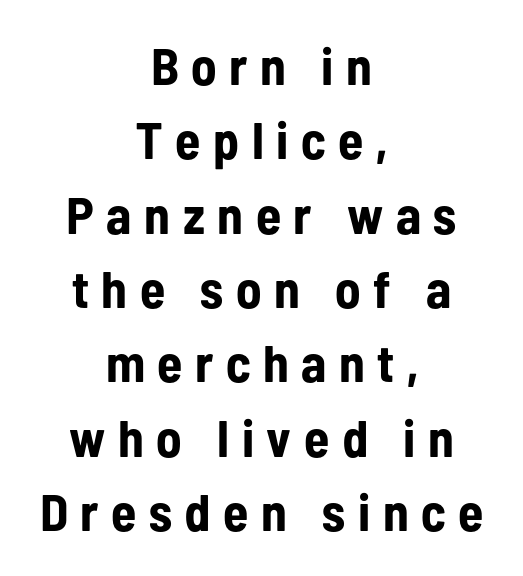
Is this a sans? Yes — the strokes have no serifs. The line texture is sparse and dotted thanks to wide tracking. Posture: upright roman. The paragraph shown floats in the horizontal middle. Think of a printed novel: that variable character pitch is what you see here.
